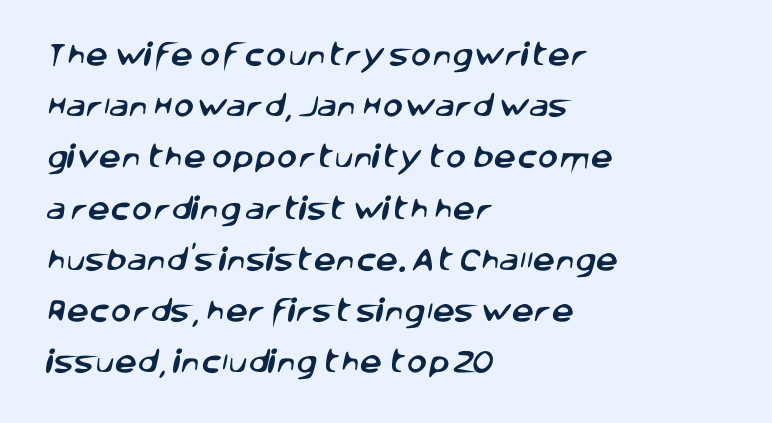
Q: Is the text underlined? A: No.
Q: How is the paragraph aligned? A: Left-aligned.
Q: Is the spacing between letters normal or unusually wide? A: Normal.
Q: Is the spacing between lines tight, normal or loose? A: Loose.
